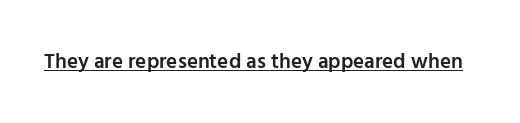
Q: Is the text bold? A: Semi-bold.
Q: Is the text italic (slanted)? A: No, it is upright.
Q: Is the text underlined? A: Yes.
Q: Is the spacing between letters normal or unusually wide? A: Normal.
